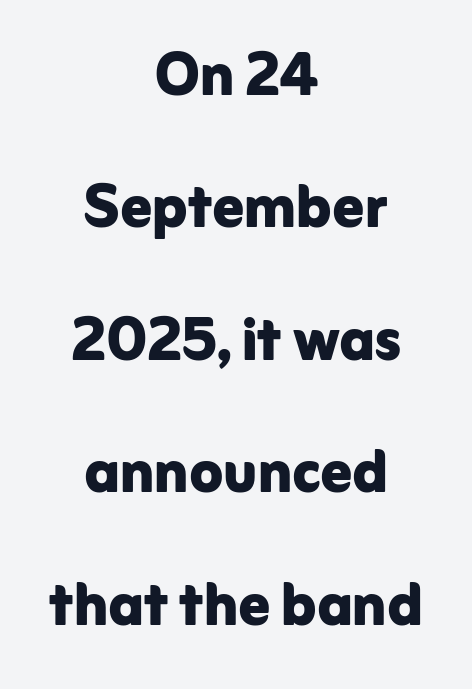
{"serif": "no", "italic": "no", "bold": "yes", "weight": "bold", "width": "normal", "stroke_contrast": "low", "x_height": "medium", "monospaced": "no", "underline": "no", "align": "center", "line_spacing_ratio": 1.72, "letter_spacing": "normal", "letter_spacing_em": 0.0, "glyph_px": 77}
